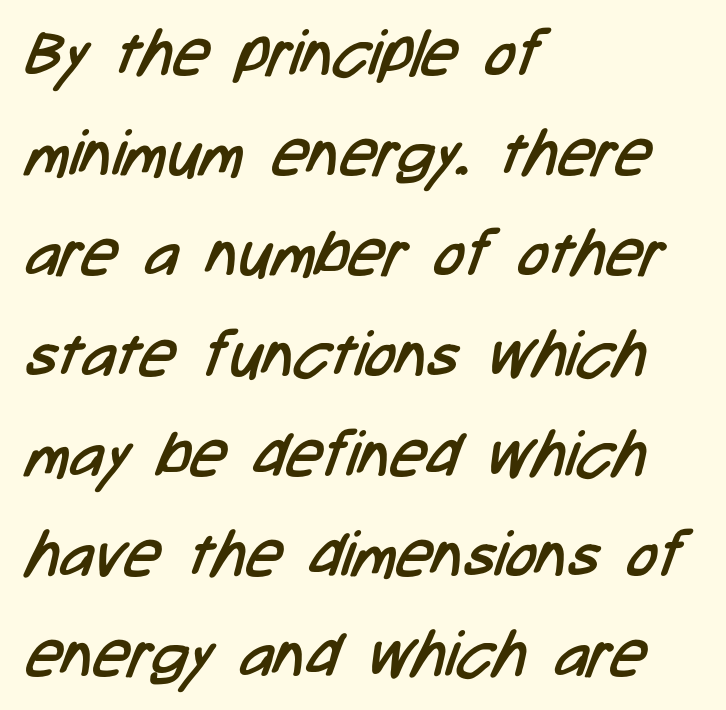
The image shows 63 px regular-weight, condensed sans-serif type; set left-aligned, normal line spacing (1.59x), normal letter spacing, not underlined; low stroke contrast and a medium x-height.
